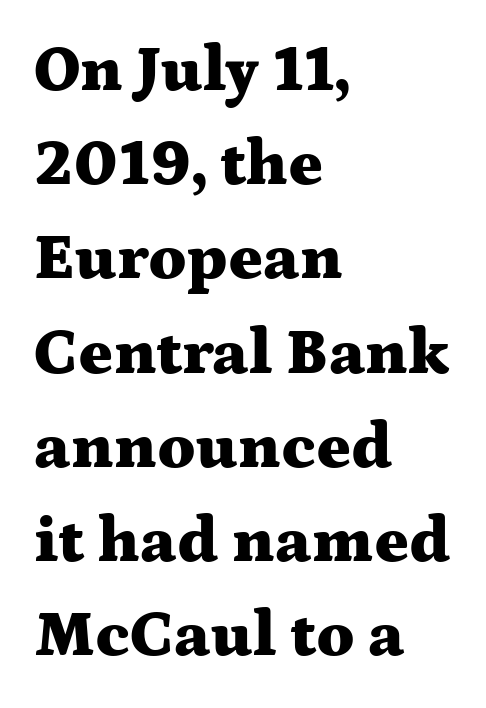
{"serif": "yes", "italic": "no", "bold": "yes", "weight": "heavy", "width": "wide", "stroke_contrast": "medium", "x_height": "medium", "monospaced": "no", "underline": "no", "align": "left", "line_spacing": "normal", "line_spacing_ratio": 1.45, "letter_spacing": "normal", "letter_spacing_em": 0.0, "glyph_px": 65}
